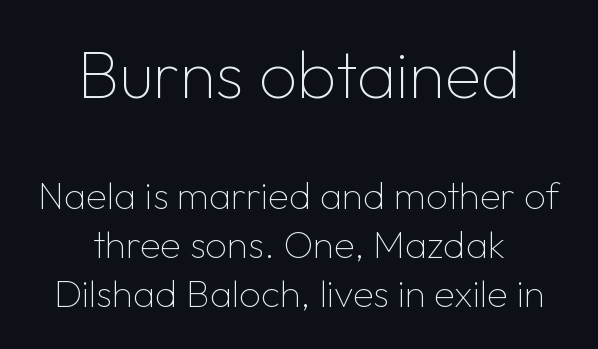
Character size in the leading block exceeds that of the trailing block. In CSS terms this would be text-align: center. Serif or sans? Sans — the stroke terminals are bare. The characters are drawn with everyday or finer stroke widths. The passage shown is not underscored anywhere.
